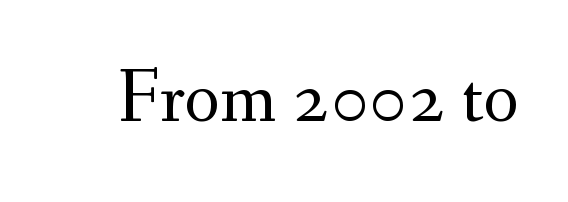
Q: Is the text bold? A: No.
Q: Is the text italic (slanted)? A: No, it is upright.
Q: Is the typeface a serif or a sans-serif typeface? A: Serif.
Q: Is the text underlined? A: No.
Q: Is the spacing between letters normal or unusually wide? A: Normal.
Q: Width (condensed, normal, or wide)? A: Normal.
Q: Stroke contrast? A: Medium.
Q: x-height? A: Small.
Q: Monospaced? A: No.
